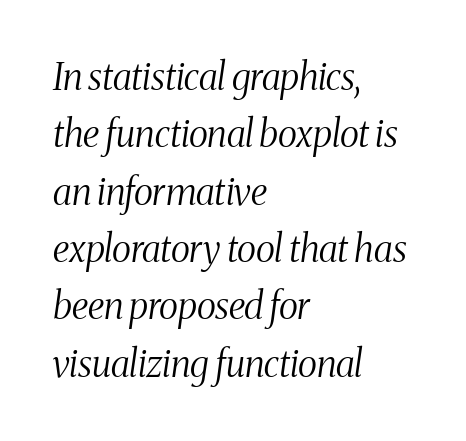
{"serif": "yes", "italic": "yes", "lean": "right", "slant_degrees": 8, "bold": "no", "weight": "light", "width": "condensed", "stroke_contrast": "medium", "x_height": "medium", "monospaced": "no", "underline": "no", "align": "left", "line_spacing": "normal", "line_spacing_ratio": 1.55, "letter_spacing": "normal", "letter_spacing_em": 0.0, "glyph_px": 37}
